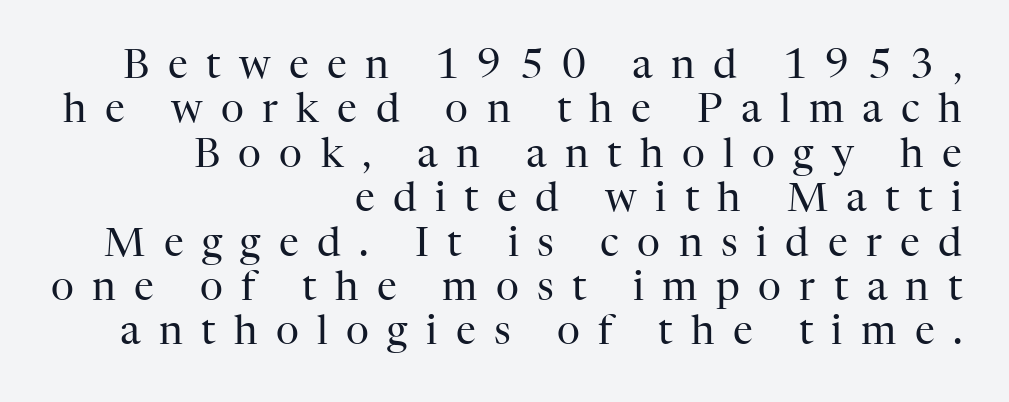
Q: Is the text bold? A: No.
Q: Is the text italic (slanted)? A: No, it is upright.
Q: Is the typeface a serif or a sans-serif typeface? A: Serif.
Q: Is the text underlined? A: No.
Q: How is the paragraph aligned? A: Right-aligned.
Q: Is the spacing between letters normal or unusually wide? A: Unusually wide.
Q: Is the spacing between lines tight, normal or loose? A: Tight.
Q: Width (condensed, normal, or wide)? A: Normal.
Q: Stroke contrast? A: High.
Q: x-height? A: Medium.
Q: Monospaced? A: No.
